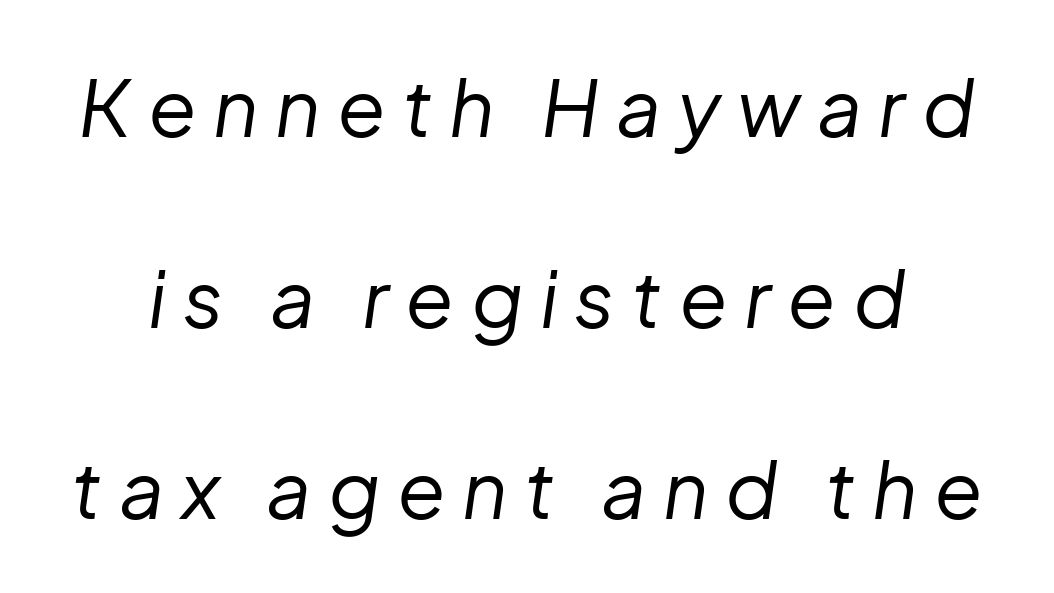
The image shows 79 px regular-weight type, italic (leaning right); set loose line spacing (2.42x), unusually wide letter spacing (+0.21 em), not underlined; low stroke contrast and a medium x-height.
